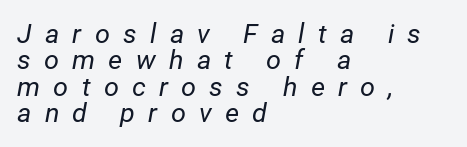
Q: Is the text bold? A: No.
Q: Is the text italic (slanted)? A: Yes, it leans right by about 12 degrees.
Q: Is the text underlined? A: No.
Q: How is the paragraph aligned? A: Left-aligned.
Q: Is the spacing between letters normal or unusually wide? A: Unusually wide.
Q: Is the spacing between lines tight, normal or loose? A: Tight.
